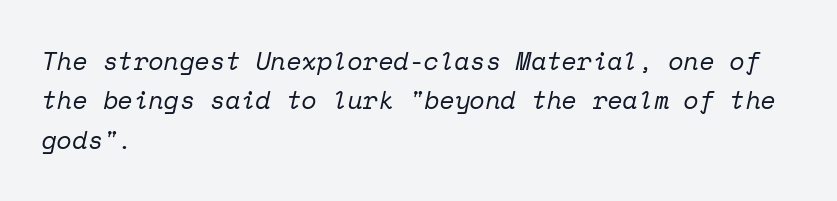
Q: Is the text bold? A: No.
Q: Is the text italic (slanted)? A: Yes, it leans right by about 12 degrees.
Q: Is the text underlined? A: No.
Q: How is the paragraph aligned? A: Left-aligned.
Q: Is the spacing between letters normal or unusually wide? A: Normal.
Q: Is the spacing between lines tight, normal or loose? A: Normal.
